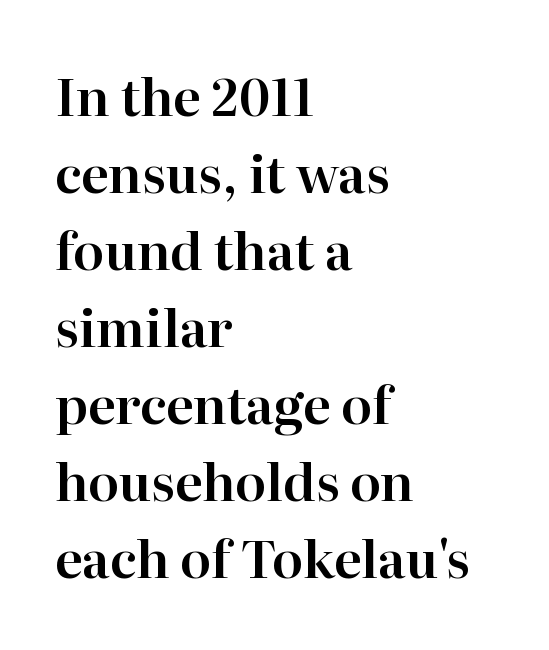
{"serif": "yes", "italic": "no", "width": "normal", "stroke_contrast": "high", "x_height": "medium", "monospaced": "no", "underline": "no", "align": "left", "line_spacing": "normal", "line_spacing_ratio": 1.51, "letter_spacing": "normal", "letter_spacing_em": 0.0, "glyph_px": 51}
